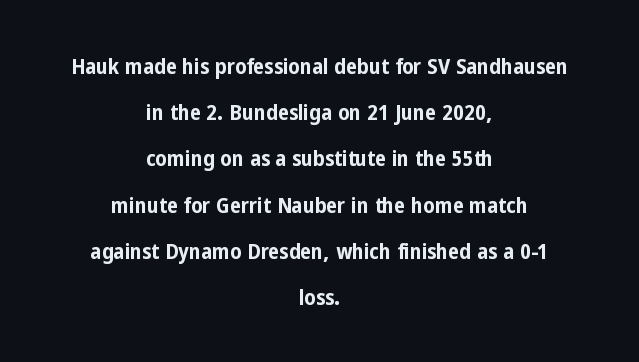
{"italic": "no", "bold": "yes", "underline": "no", "align": "center", "line_spacing": "loose", "line_spacing_ratio": 2.1, "letter_spacing": "normal", "letter_spacing_em": 0.0, "glyph_px": 22}
